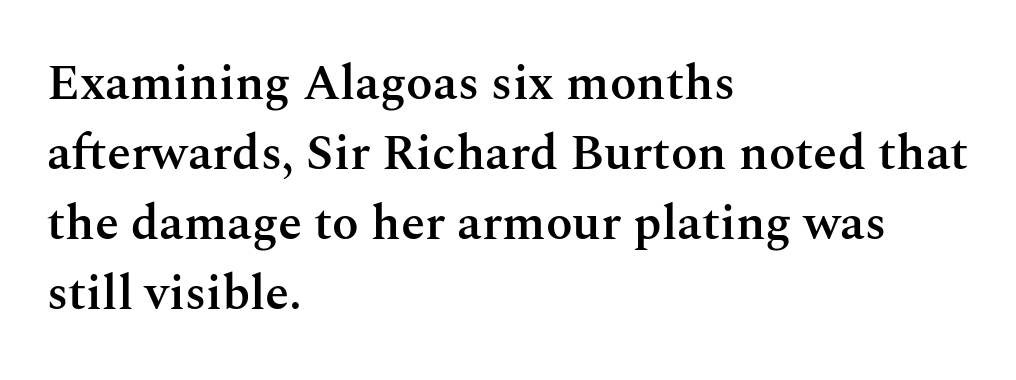
Q: Is the text bold? A: Semi-bold.
Q: Is the text italic (slanted)? A: No, it is upright.
Q: Is the typeface a serif or a sans-serif typeface? A: Serif.
Q: Is the text underlined? A: No.
Q: How is the paragraph aligned? A: Left-aligned.
Q: Is the spacing between letters normal or unusually wide? A: Normal.
Q: Is the spacing between lines tight, normal or loose? A: Normal.
Q: Width (condensed, normal, or wide)? A: Normal.
Q: Stroke contrast? A: Medium.
Q: x-height? A: Medium.
Q: Monospaced? A: No.
